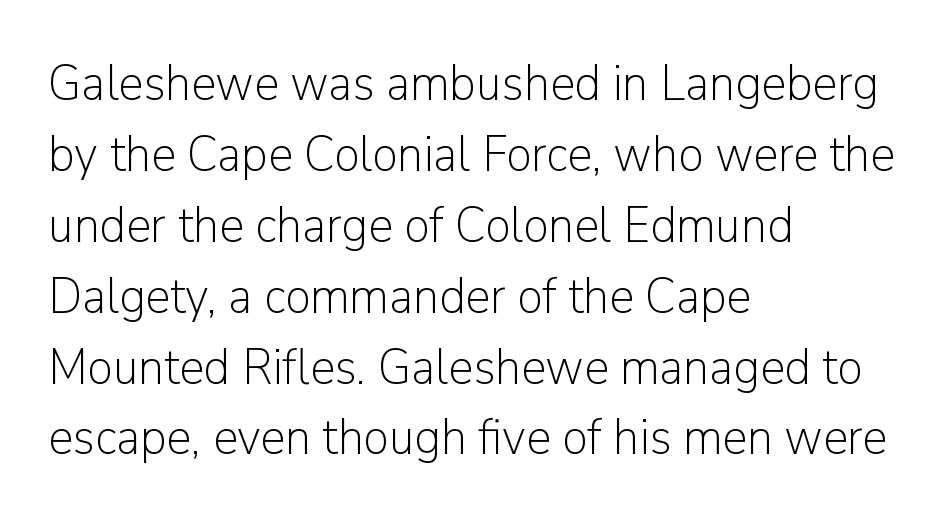
{"serif": "no", "italic": "no", "bold": "no", "weight": "light", "width": "normal", "stroke_contrast": "low", "x_height": "medium", "monospaced": "no", "underline": "no", "align": "left", "line_spacing": "normal", "line_spacing_ratio": 1.39, "letter_spacing": "normal", "letter_spacing_em": 0.0, "glyph_px": 51}
